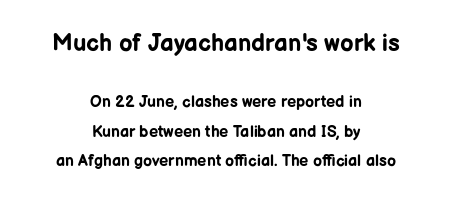
Q: Is the text bold? A: Yes.
Q: Is the text italic (slanted)? A: No, it is upright.
Q: Is the text underlined? A: No.
Q: How is the paragraph aligned? A: Centered.
Q: Is the spacing between letters normal or unusually wide? A: Normal.
Q: Which block of text is set in a larger size, the first (top) or the second (bottom)? A: The first (top) one.
